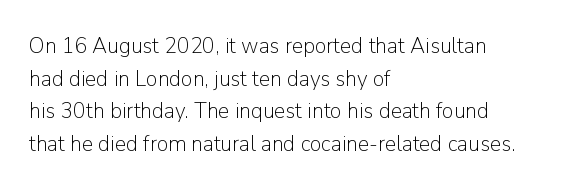
Characters follow at the spacing the type designer built in. The letterforms sit at book weight or below. Rendered with straight, roman letterforms. The rows are spaced the way most documents space them. The strip under each line holds only bare page.
